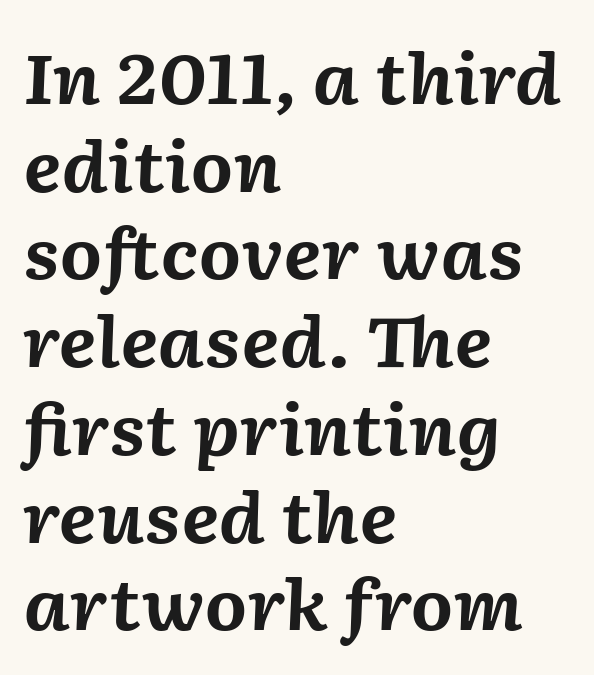
{"italic": "yes", "lean": "right", "slant_degrees": 2, "bold": "yes", "weight": "bold", "width": "normal", "stroke_contrast": "medium", "x_height": "medium", "monospaced": "no", "underline": "no", "align": "left", "line_spacing": "normal", "line_spacing_ratio": 1.29, "letter_spacing": "normal", "letter_spacing_em": 0.0, "glyph_px": 68}
